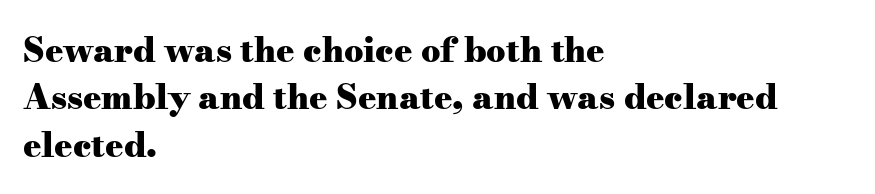
Q: Is the text bold? A: Yes.
Q: Is the text italic (slanted)? A: No, it is upright.
Q: Is the typeface a serif or a sans-serif typeface? A: Serif.
Q: Is the text underlined? A: No.
Q: How is the paragraph aligned? A: Left-aligned.
Q: Is the spacing between letters normal or unusually wide? A: Normal.
Q: Is the spacing between lines tight, normal or loose? A: Normal.
Q: Width (condensed, normal, or wide)? A: Wide.
Q: Stroke contrast? A: Medium.
Q: x-height? A: Small.
Q: Monospaced? A: No.
